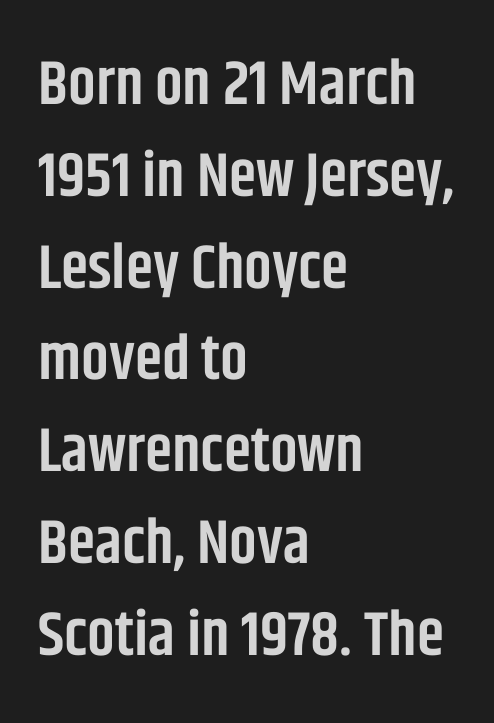
Q: Is the text bold? A: Semi-bold.
Q: Is the text italic (slanted)? A: No, it is upright.
Q: Is the typeface a serif or a sans-serif typeface? A: Sans-serif.
Q: Is the text underlined? A: No.
Q: How is the paragraph aligned? A: Left-aligned.
Q: Is the spacing between letters normal or unusually wide? A: Normal.
Q: Is the spacing between lines tight, normal or loose? A: Normal.
Q: Width (condensed, normal, or wide)? A: Condensed.
Q: Stroke contrast? A: Low.
Q: x-height? A: Large.
Q: Monospaced? A: No.
